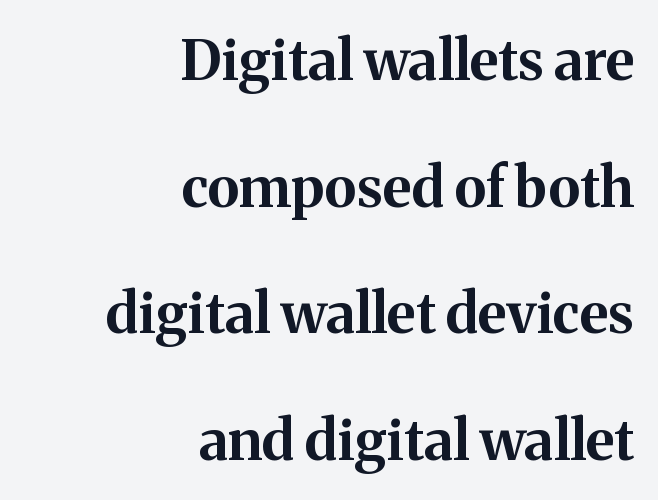
{"serif": "yes", "italic": "no", "bold": "yes", "weight": "bold", "width": "normal", "stroke_contrast": "medium", "x_height": "medium", "monospaced": "no", "underline": "no", "align": "right", "line_spacing": "loose", "line_spacing_ratio": 2.26, "letter_spacing": "normal", "letter_spacing_em": 0.0, "glyph_px": 56}
